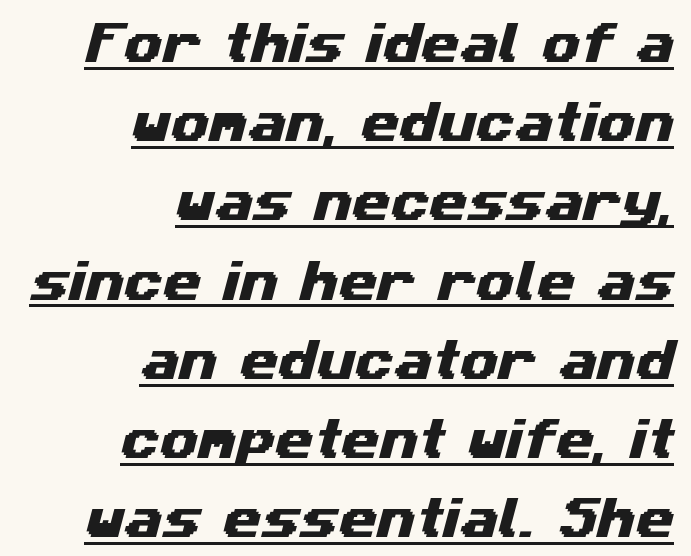
The letters advance in unequal steps, a hallmark of proportional type. Underline: present. Regarding serifs, this sample does without them. Here the glyphs are tracked normally, forming tight word shapes. Layout note: lines flush right.
